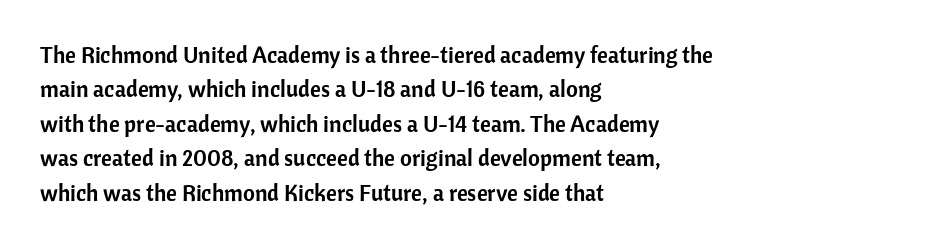
{"italic": "no", "underline": "no", "align": "left", "line_spacing": "normal", "line_spacing_ratio": 1.5, "letter_spacing": "normal", "letter_spacing_em": 0.0, "glyph_px": 23}
